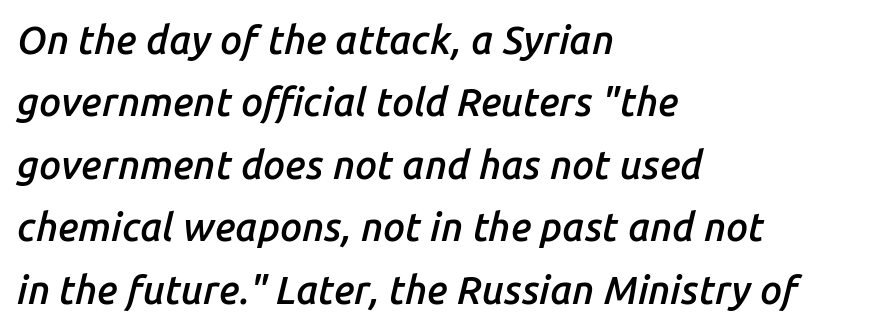
The image shows 39 px semibold type, italic (leaning right); set left-aligned, normal line spacing (1.6x), normal letter spacing, not underlined; low stroke contrast and a medium x-height.
